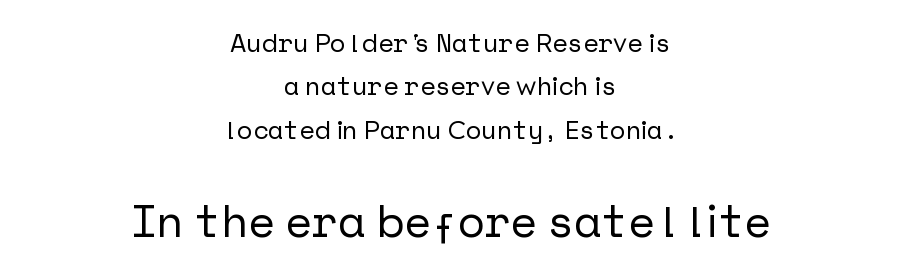
{"serif": "no", "italic": "no", "width": "normal", "stroke_contrast": "low", "x_height": "medium", "underline": "no", "align": "center", "line_spacing": "normal", "line_spacing_ratio": 1.67, "letter_spacing": "normal", "letter_spacing_em": 0.0, "larger_block": "second", "size_ratio": 1.73, "glyph_px": 45}
